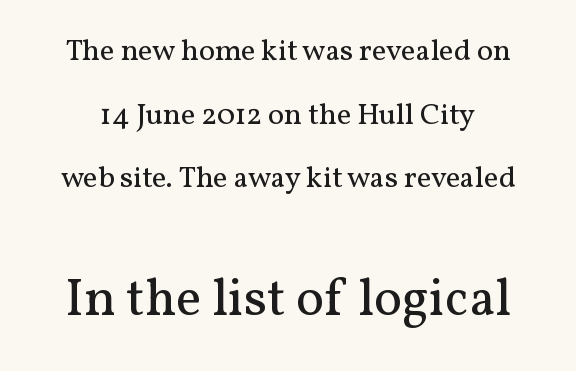
The image shows 53 px regular-weight serif type, upright; set loose line spacing (2.12x), normal letter spacing, not underlined; the second (bottom) block is 1.77x larger; medium stroke contrast and a medium x-height.
